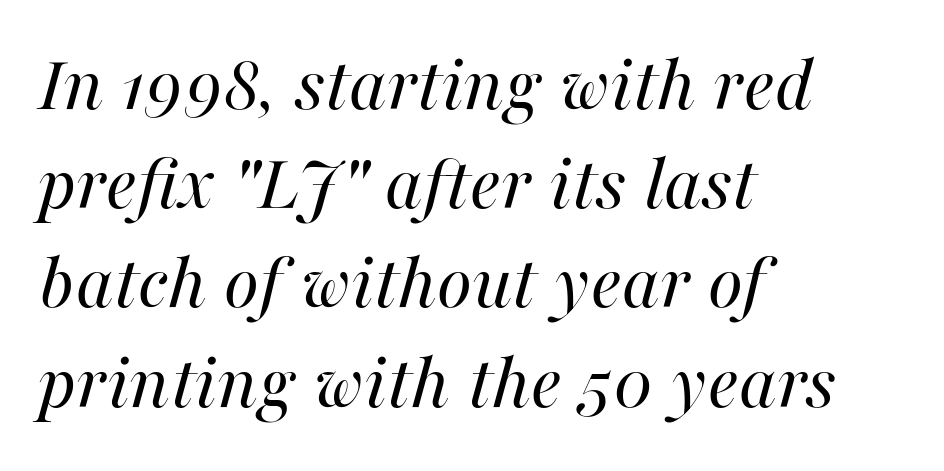
The image shows 80 px regular-weight type, italic (leaning right); set left-aligned, line spacing 1.24x, normal letter spacing, not underlined; high stroke contrast and a medium x-height.
